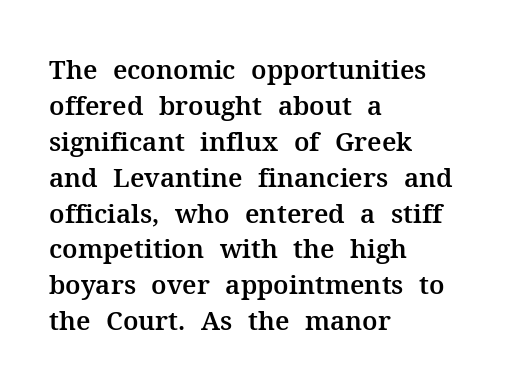
{"italic": "no", "underline": "no", "align": "left", "line_spacing": "normal", "line_spacing_ratio": 1.38, "letter_spacing": "normal", "letter_spacing_em": 0.0, "glyph_px": 26}
